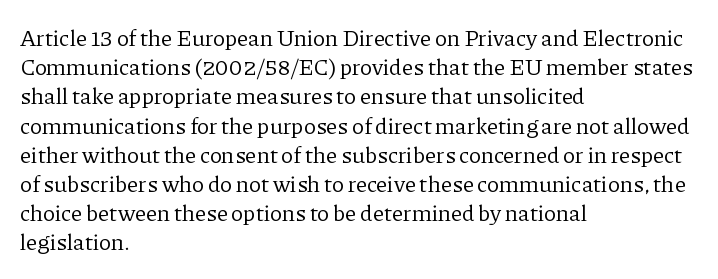
{"italic": "no", "bold": "no", "underline": "no", "align": "left", "line_spacing": "normal", "line_spacing_ratio": 1.27, "letter_spacing": "normal", "letter_spacing_em": 0.0, "glyph_px": 23}
